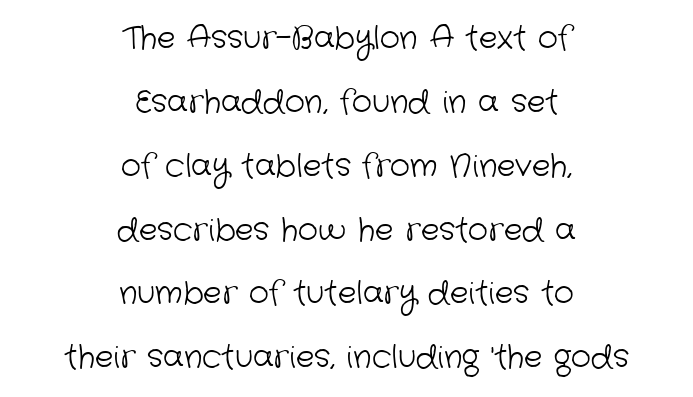
{"serif": "no", "bold": "no", "weight": "light", "width": "normal", "stroke_contrast": "low", "x_height": "medium", "monospaced": "no", "underline": "no", "align": "center", "line_spacing": "loose", "line_spacing_ratio": 2.06, "letter_spacing": "normal", "letter_spacing_em": 0.0, "glyph_px": 31}
